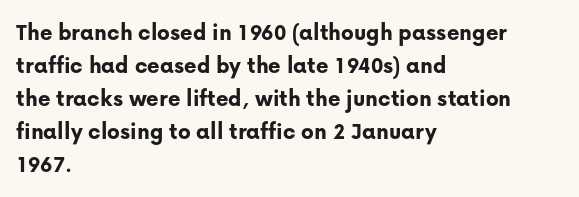
{"italic": "no", "bold": "yes", "underline": "no", "align": "left", "line_spacing": "normal", "line_spacing_ratio": 1.38, "letter_spacing": "normal", "letter_spacing_em": 0.0, "glyph_px": 24}
